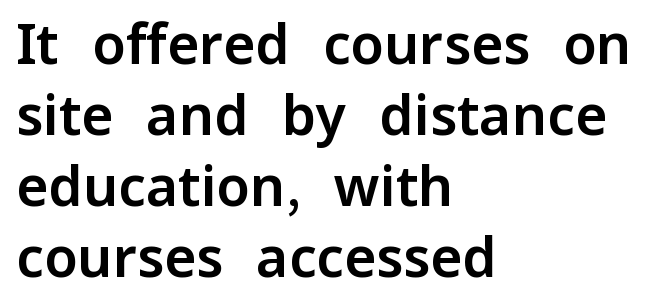
{"serif": "no", "italic": "no", "width": "normal", "stroke_contrast": "low", "x_height": "medium", "monospaced": "no", "underline": "no", "align": "left", "line_spacing": "normal", "line_spacing_ratio": 1.29, "letter_spacing": "normal", "letter_spacing_em": 0.0, "glyph_px": 55}
